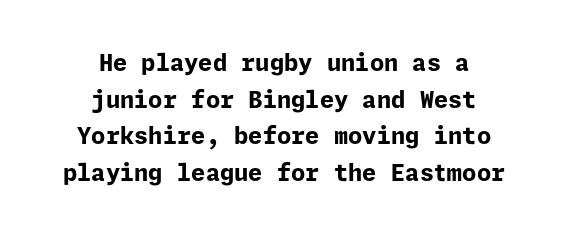
{"italic": "no", "bold": "yes", "underline": "no", "align": "center", "line_spacing": "normal", "line_spacing_ratio": 1.59, "letter_spacing": "normal", "letter_spacing_em": 0.0, "glyph_px": 23}
